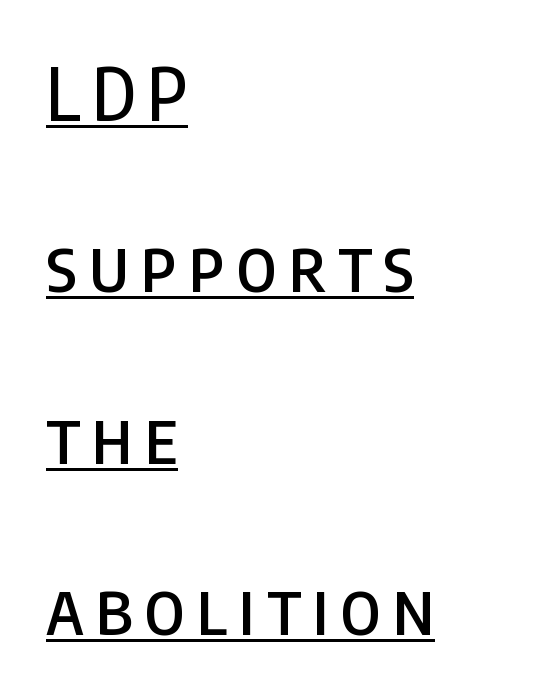
{"serif": "no", "italic": "no", "width": "condensed", "stroke_contrast": "low", "x_height": "large", "monospaced": "no", "underline": "yes", "align": "left", "line_spacing": "loose", "line_spacing_ratio": 2.38, "glyph_px": 72}
